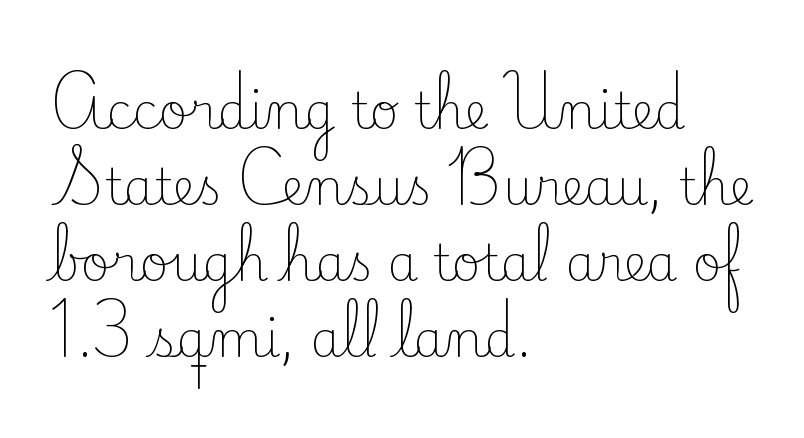
Compared with typical paragraphs, the rows here are spaced about the same. Honestly, there is no underline to notice here at all. A typesetter would call this proportional, since set widths differ per character. Stem width sits at or under what a default text font uses. You can tell from the footed stems that serif type was used. Upright lettering throughout.
